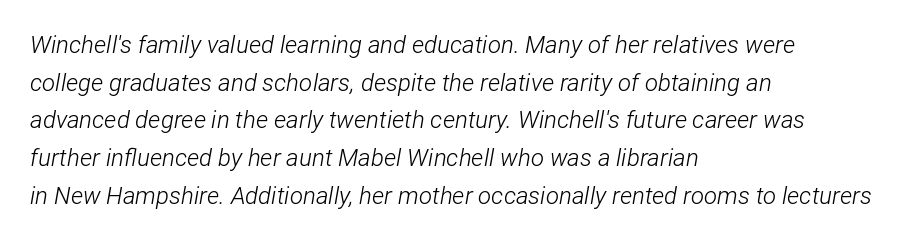
The image shows 24 px text type, italic (leaning right); set left-aligned, normal line spacing (1.57x), normal letter spacing, not underlined.
